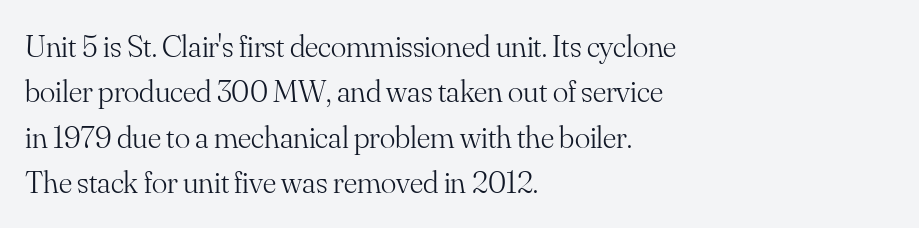
The image shows 32 px light serif type, upright; set left-aligned, normal line spacing (1.42x), normal letter spacing, not underlined; medium stroke contrast and a small x-height.
